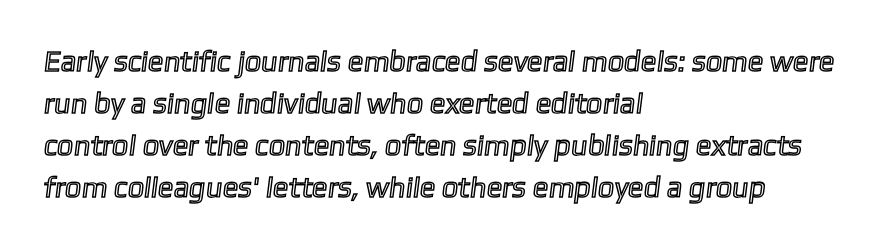
All the whitespace from short lines collects on the right. There is no visible air inserted between adjacent glyphs. The words here are not underlined. Looks like regular typesetting: each glyph gets only the width it needs.
